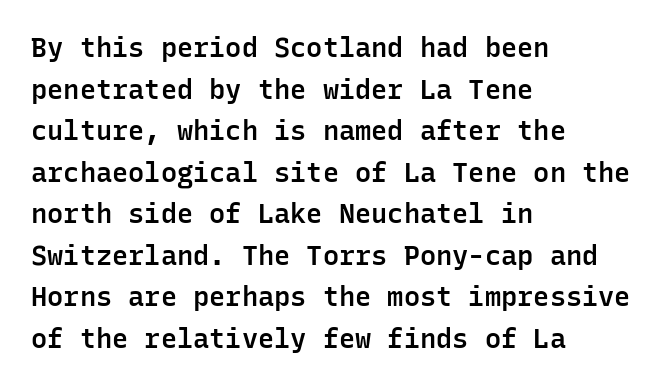
{"italic": "no", "bold": "semi", "underline": "no", "align": "left", "line_spacing": "normal", "line_spacing_ratio": 1.54, "letter_spacing": "normal", "letter_spacing_em": 0.0, "glyph_px": 27}
